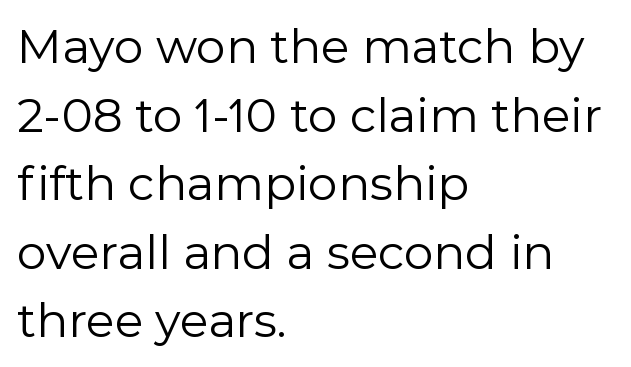
Q: Is the text bold? A: No.
Q: Is the text italic (slanted)? A: No, it is upright.
Q: Is the typeface a serif or a sans-serif typeface? A: Sans-serif.
Q: Is the text underlined? A: No.
Q: How is the paragraph aligned? A: Left-aligned.
Q: Is the spacing between letters normal or unusually wide? A: Normal.
Q: Is the spacing between lines tight, normal or loose? A: Normal.
Q: Width (condensed, normal, or wide)? A: Normal.
Q: x-height? A: Medium.
Q: Monospaced? A: No.
